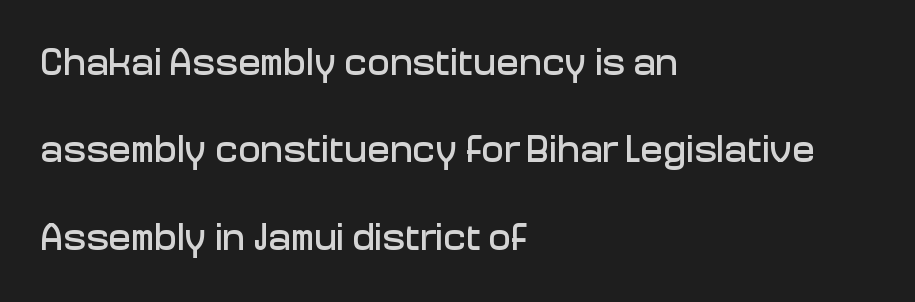
Q: Is the text italic (slanted)? A: No, it is upright.
Q: Is the typeface a serif or a sans-serif typeface? A: Sans-serif.
Q: Is the text underlined? A: No.
Q: How is the paragraph aligned? A: Left-aligned.
Q: Is the spacing between letters normal or unusually wide? A: Normal.
Q: Is the spacing between lines tight, normal or loose? A: Loose.
Q: Width (condensed, normal, or wide)? A: Normal.
Q: Stroke contrast? A: Low.
Q: x-height? A: Medium.
Q: Monospaced? A: No.
